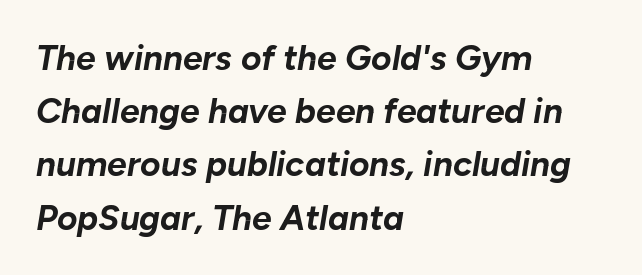
{"italic": "yes", "lean": "right", "slant_degrees": 10, "bold": "yes", "weight": "bold", "width": "normal", "stroke_contrast": "low", "x_height": "medium", "monospaced": "no", "underline": "no", "align": "left", "line_spacing": "normal", "line_spacing_ratio": 1.52, "letter_spacing": "normal", "letter_spacing_em": 0.0, "glyph_px": 35}
